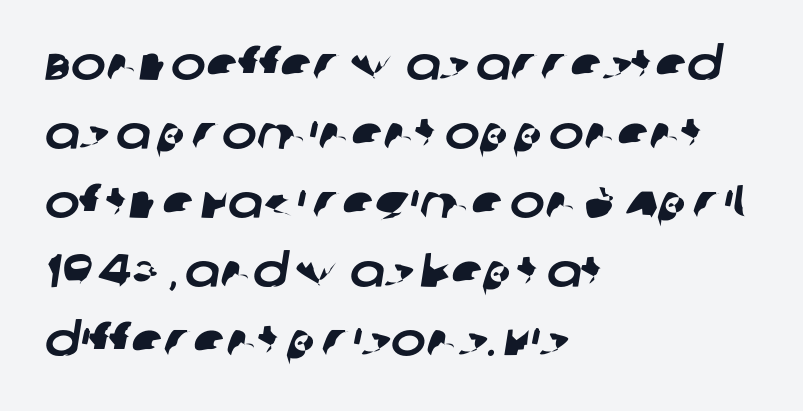
Note the varied advance widths — an 'i' is clearly narrower than an 'm'. Is the letter spacing exaggerated? No — it looks like the ordinary default. Line starts are locked; line ends wander. Each letter's strokes conclude bluntly, with no projecting serifs. The string is rendered with underlining switched off. This block has exactly the height ordinary leading produces.
